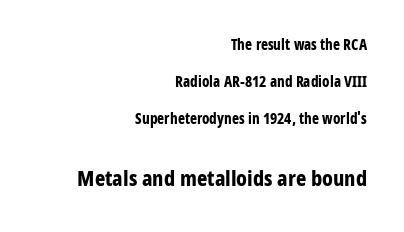
Q: Is the text bold? A: Yes.
Q: Is the text italic (slanted)? A: No, it is upright.
Q: Is the text underlined? A: No.
Q: How is the paragraph aligned? A: Right-aligned.
Q: Is the spacing between letters normal or unusually wide? A: Normal.
Q: Is the spacing between lines tight, normal or loose? A: Loose.
Q: Which block of text is set in a larger size, the first (top) or the second (bottom)? A: The second (bottom) one.
